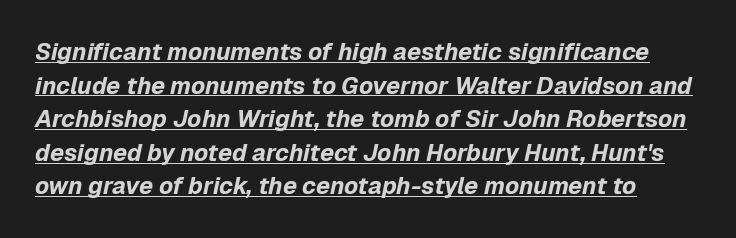
The type is set solid horizontally, with unmodified tracking. Would a proofreader flag this as italicized? Yes. Notice how descenders clear the ascenders below comfortably — that's standard leading. Beneath each row of characters lies a ruled line. The font is running at its bold setting.
